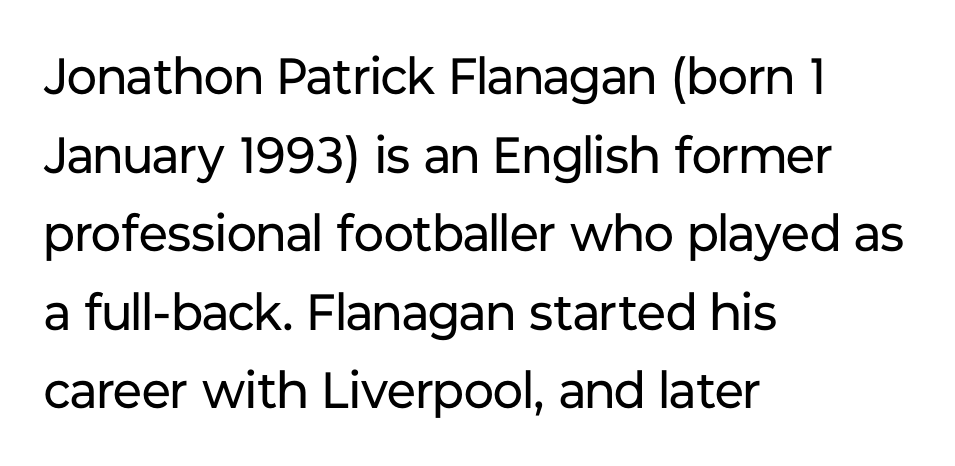
The image shows 51 px regular-weight sans-serif type, upright; set left-aligned, normal line spacing (1.54x), normal letter spacing, not underlined; low stroke contrast and a medium x-height.
